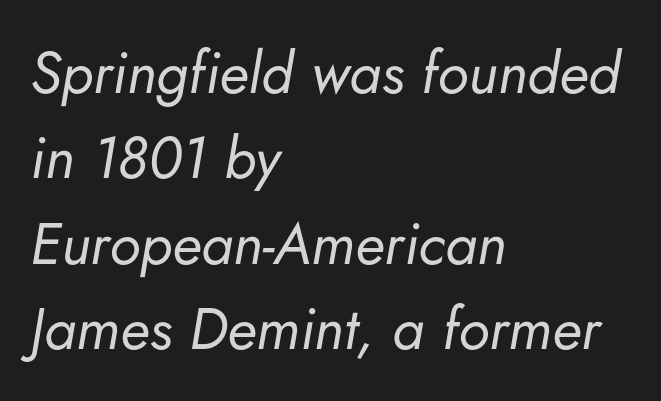
{"italic": "yes", "lean": "right", "slant_degrees": 5, "bold": "no", "weight": "regular", "width": "normal", "stroke_contrast": "low", "x_height": "small", "monospaced": "no", "underline": "no", "align": "left", "line_spacing": "normal", "line_spacing_ratio": 1.47, "letter_spacing": "normal", "letter_spacing_em": 0.0, "glyph_px": 58}
